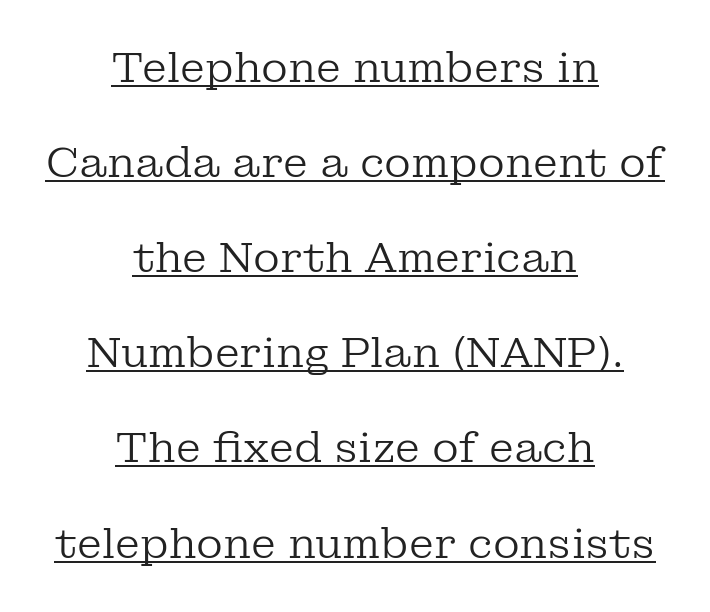
{"serif": "yes", "italic": "no", "bold": "no", "weight": "regular", "width": "normal", "stroke_contrast": "low", "x_height": "medium", "monospaced": "no", "underline": "yes", "align": "center", "line_spacing": "loose", "line_spacing_ratio": 2.32, "letter_spacing": "normal", "letter_spacing_em": 0.0, "glyph_px": 41}
